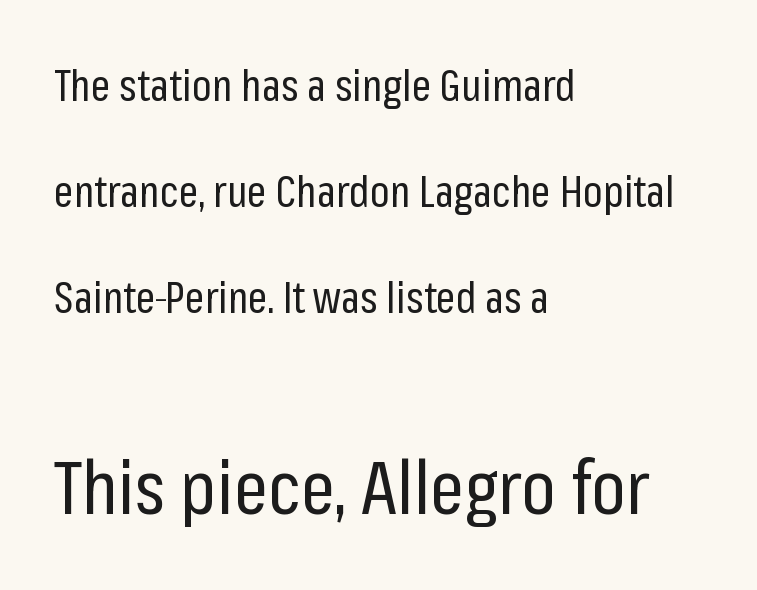
Q: Is the text bold? A: No.
Q: Is the text italic (slanted)? A: No, it is upright.
Q: Is the typeface a serif or a sans-serif typeface? A: Sans-serif.
Q: Is the text underlined? A: No.
Q: How is the paragraph aligned? A: Left-aligned.
Q: Is the spacing between letters normal or unusually wide? A: Normal.
Q: Is the spacing between lines tight, normal or loose? A: Loose.
Q: Which block of text is set in a larger size, the first (top) or the second (bottom)? A: The second (bottom) one.
Q: Width (condensed, normal, or wide)? A: Condensed.
Q: Stroke contrast? A: Low.
Q: x-height? A: Medium.
Q: Monospaced? A: No.
